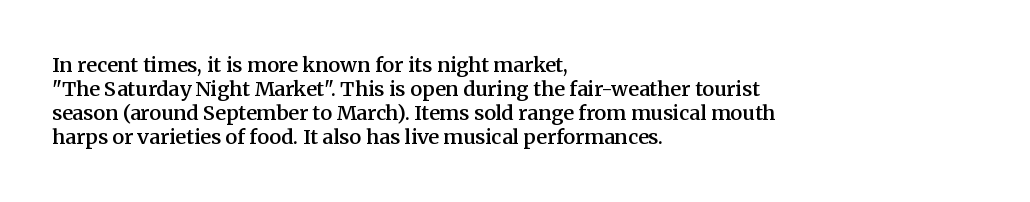
Q: Is the text bold? A: Semi-bold.
Q: Is the text italic (slanted)? A: No, it is upright.
Q: Is the text underlined? A: No.
Q: How is the paragraph aligned? A: Left-aligned.
Q: Is the spacing between letters normal or unusually wide? A: Normal.
